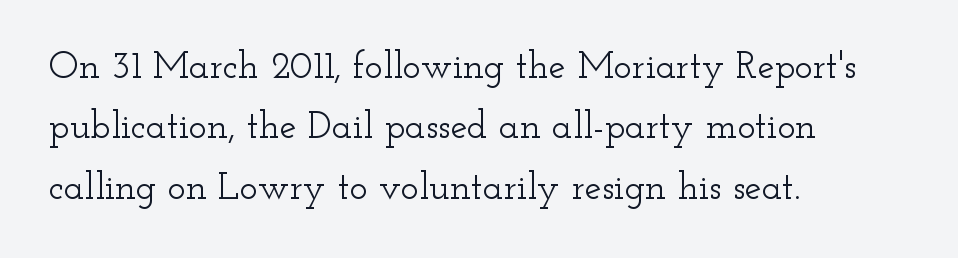
The image shows 38 px wide serif type, upright; set left-aligned, normal line spacing (1.59x), normal letter spacing, not underlined; low stroke contrast and a small x-height.
